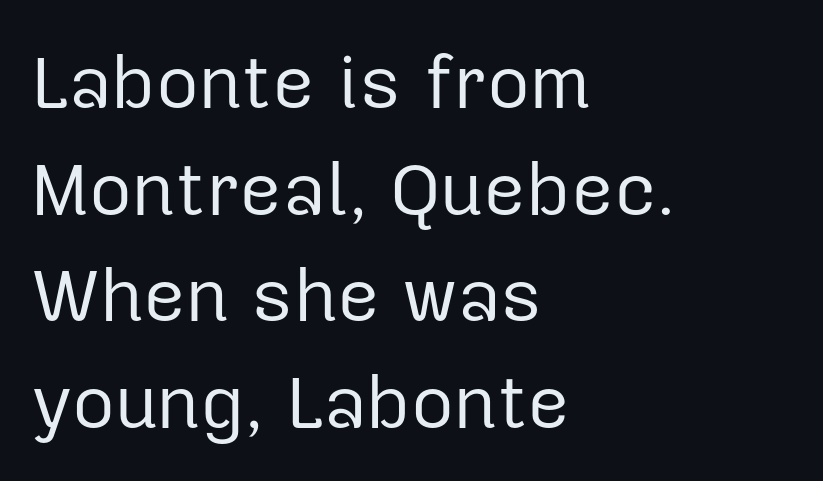
Note: no serifs on the glyphs. How are the letters spaced? Ordinarily, with no added tracking. The specimen omits any rule beneath the text block's lines. Character widths vary here, with narrow letters taking less room than wide ones. Is the stroke heavy? The answer is a plain regular-or-lighter. Where is the straight margin? On the left.
